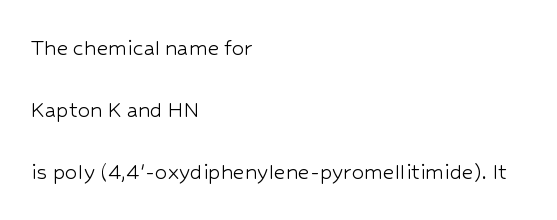
The weight tops out at a normal text grade. Tracking value appears to be zero — textbook default spacing. Is the block centered? No — it sits flush against the left margin. Type without underlining.
